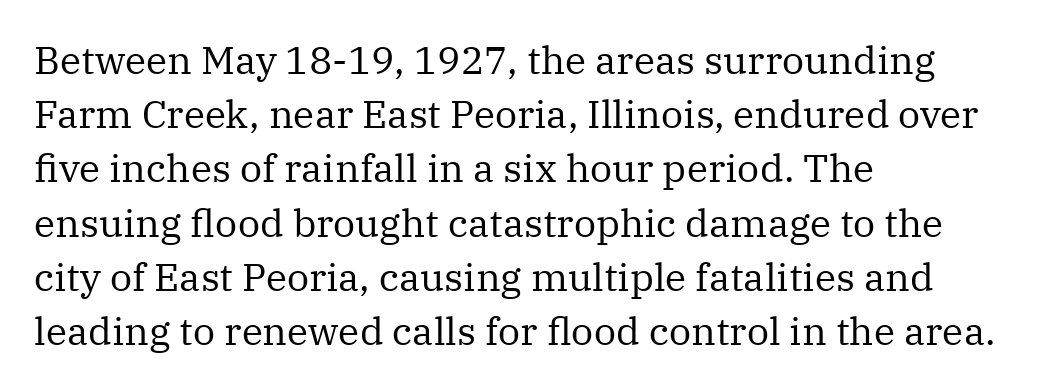
Q: Is the text bold? A: No.
Q: Is the text italic (slanted)? A: No, it is upright.
Q: Is the typeface a serif or a sans-serif typeface? A: Serif.
Q: Is the text underlined? A: No.
Q: How is the paragraph aligned? A: Left-aligned.
Q: Is the spacing between letters normal or unusually wide? A: Normal.
Q: Is the spacing between lines tight, normal or loose? A: Normal.
Q: Width (condensed, normal, or wide)? A: Normal.
Q: Stroke contrast? A: Medium.
Q: x-height? A: Medium.
Q: Monospaced? A: No.
